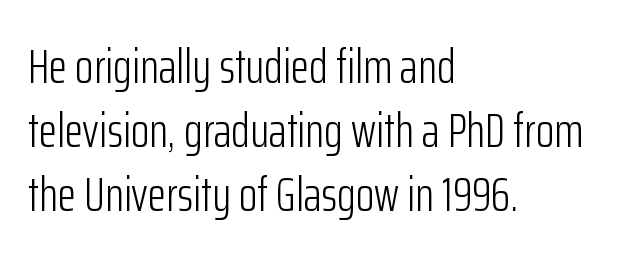
The image shows 48 px light, condensed sans-serif type, upright; set left-aligned, normal line spacing (1.33x), normal letter spacing, not underlined; low stroke contrast and a medium x-height.
